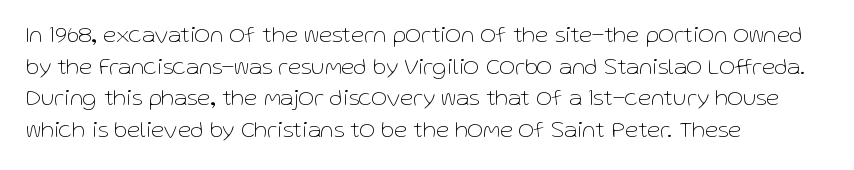
Leftover space on each line is placed entirely after the last word. The typesetting does not lean heavy: it is not bold. Honestly, the letter spacing is just normal — you wouldn't notice it. Underline: absent. If you drew a line through each stem, it would be perfectly vertical.
